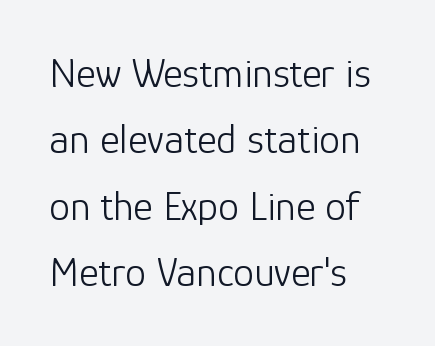
One glance says typical: line gaps are just what's usual. Typographically, this falls in the sans-serif category. No extra tracking has been applied to these lines. Underline: absent. Looks like regular typesetting: each glyph gets only the width it needs.
